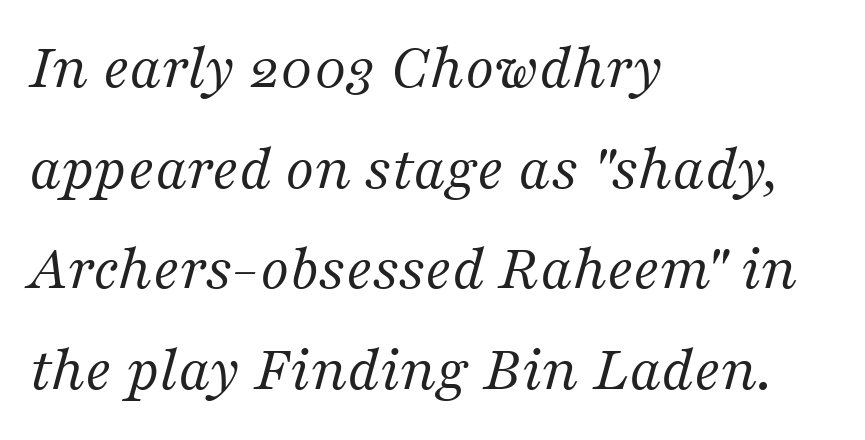
The image shows 65 px regular-weight serif type, italic (leaning right); set left-aligned, normal line spacing (1.55x), normal letter spacing, not underlined; medium stroke contrast and a medium x-height.
